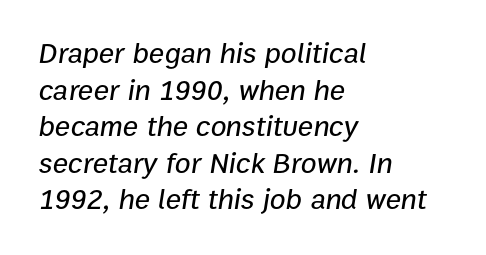
Q: Is the text italic (slanted)? A: Yes, it leans right by about 9 degrees.
Q: Is the text underlined? A: No.
Q: How is the paragraph aligned? A: Left-aligned.
Q: Is the spacing between letters normal or unusually wide? A: Normal.
Q: Is the spacing between lines tight, normal or loose? A: Normal.
Q: Width (condensed, normal, or wide)? A: Normal.
Q: Stroke contrast? A: Low.
Q: x-height? A: Medium.
Q: Monospaced? A: No.
